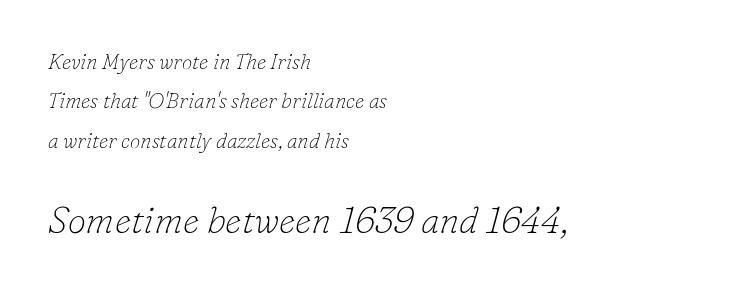
The image shows 37 px thin serif type, italic (leaning right); set left-aligned, line spacing 1.88x, normal letter spacing, not underlined; the second (bottom) block is 1.76x larger; low stroke contrast and a small x-height.
